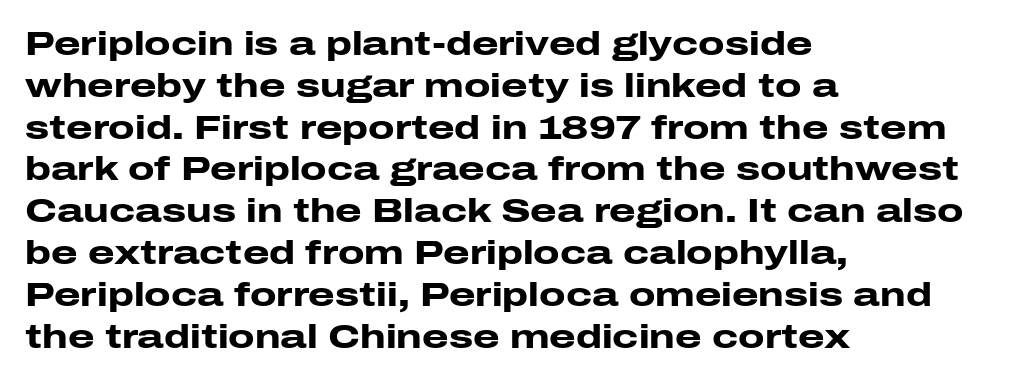
{"serif": "no", "italic": "no", "bold": "yes", "weight": "heavy", "width": "wide", "stroke_contrast": "low", "x_height": "medium", "monospaced": "no", "underline": "no", "align": "left", "line_spacing_ratio": 1.23, "letter_spacing": "normal", "letter_spacing_em": 0.0, "glyph_px": 34}
